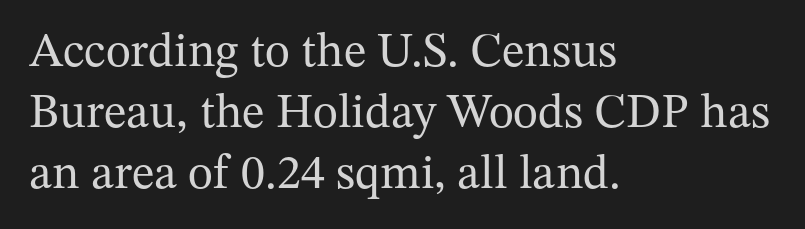
Q: Is the text bold? A: No.
Q: Is the text italic (slanted)? A: No, it is upright.
Q: Is the typeface a serif or a sans-serif typeface? A: Serif.
Q: Is the text underlined? A: No.
Q: How is the paragraph aligned? A: Left-aligned.
Q: Is the spacing between letters normal or unusually wide? A: Normal.
Q: Is the spacing between lines tight, normal or loose? A: Normal.
Q: Width (condensed, normal, or wide)? A: Normal.
Q: Stroke contrast? A: Medium.
Q: x-height? A: Medium.
Q: Monospaced? A: No.
